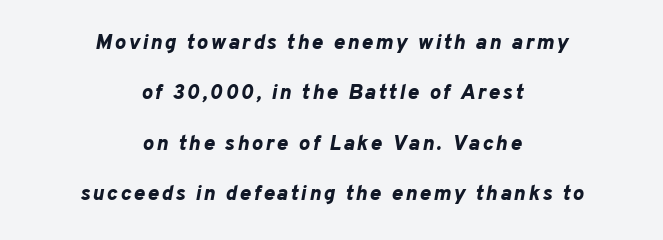
{"italic": "yes", "lean": "right", "slant_degrees": 10, "bold": "yes", "underline": "no", "align": "center", "line_spacing": "loose", "line_spacing_ratio": 2.4, "glyph_px": 21}
